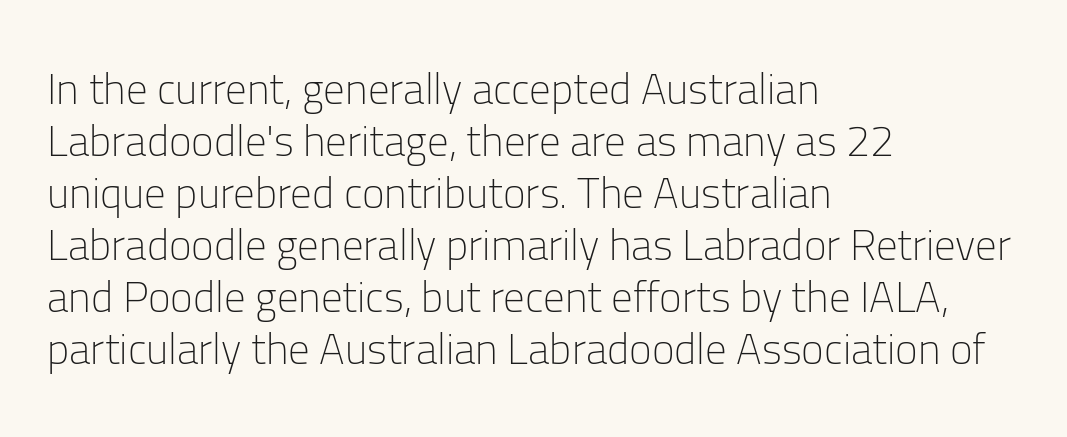
A typesetter would label this face a sans. Does extra space separate the letters? No, they use regular spacing. Casual observation: everything's shoved over to the left. Honestly, there is no underline to notice here at all.
